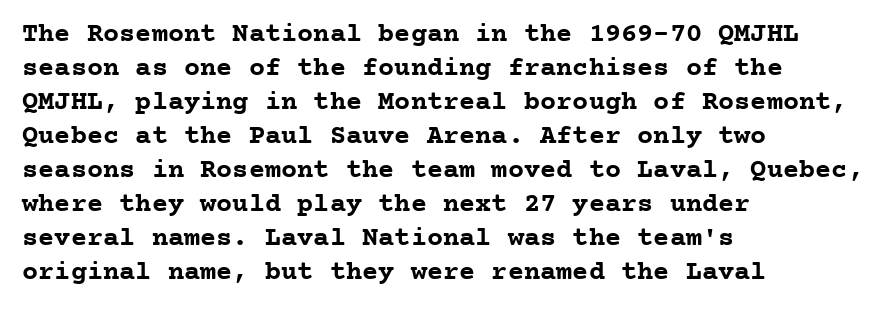
Does the weight exceed regular? Yes, all the way to bold. Short note: letters normally spaced. The space beneath each line is pristine and unruled. The typesetter chose a ragged-right arrangement here. Posture: vertical. The passage shown stacks its lines at a standard gap.
